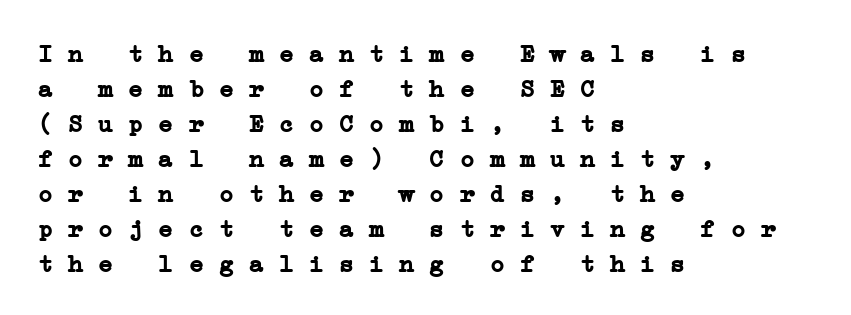
Vertically, the passage feels balanced, rows spaced as you'd expect. Each glyph is drawn with heavy, bold strokes. A classic flush-left, rag-right setting is used for this passage. The specimen omits any rule beneath the text block's lines.
